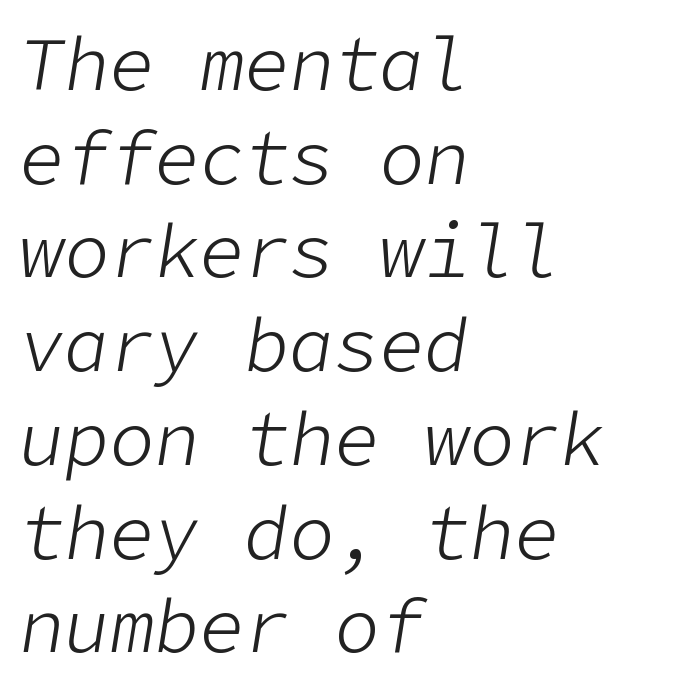
Q: Is the text bold? A: No.
Q: Is the text italic (slanted)? A: Yes, it leans right by about 9 degrees.
Q: Is the text underlined? A: No.
Q: How is the paragraph aligned? A: Left-aligned.
Q: Is the spacing between letters normal or unusually wide? A: Normal.
Q: Is the spacing between lines tight, normal or loose? A: Normal.
Q: Width (condensed, normal, or wide)? A: Normal.
Q: Stroke contrast? A: Low.
Q: x-height? A: Medium.
